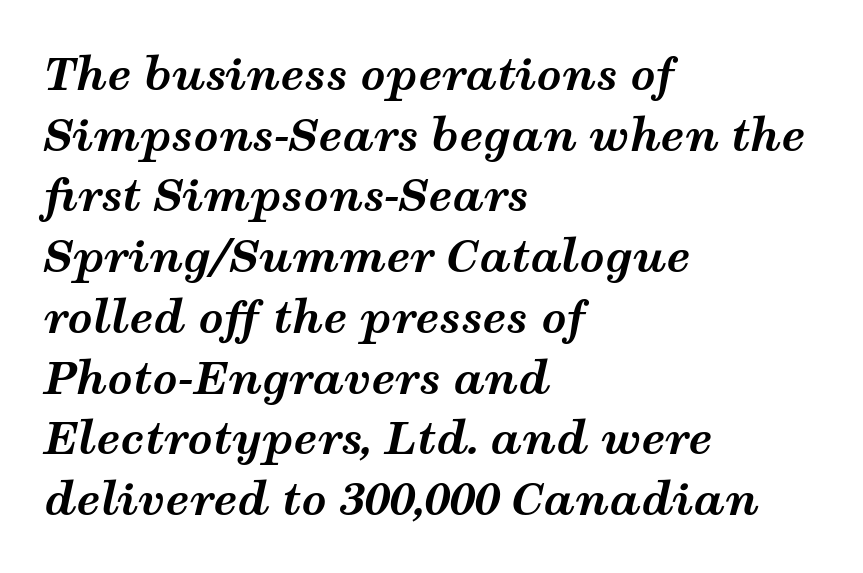
Lines of text with bare space underneath. Every character sits at an angle, as italics do. Notice how descenders clear the ascenders below comfortably — that's standard leading. Strokes here are thick enough to call this a true bold.
